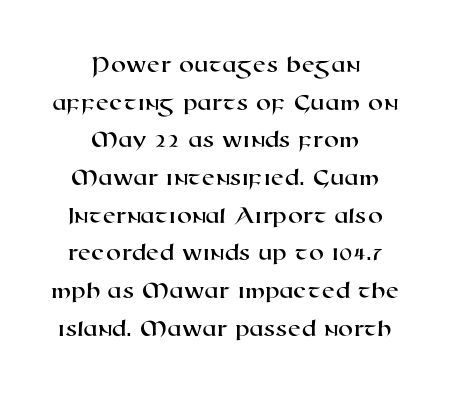
Normally led — the rows are evenly, conventionally spaced. The zone under the glyphs is completely vacant. Centered paragraph, ragged on both sides. Nothing unusual about the tracking: characters are spaced as the font intends.
